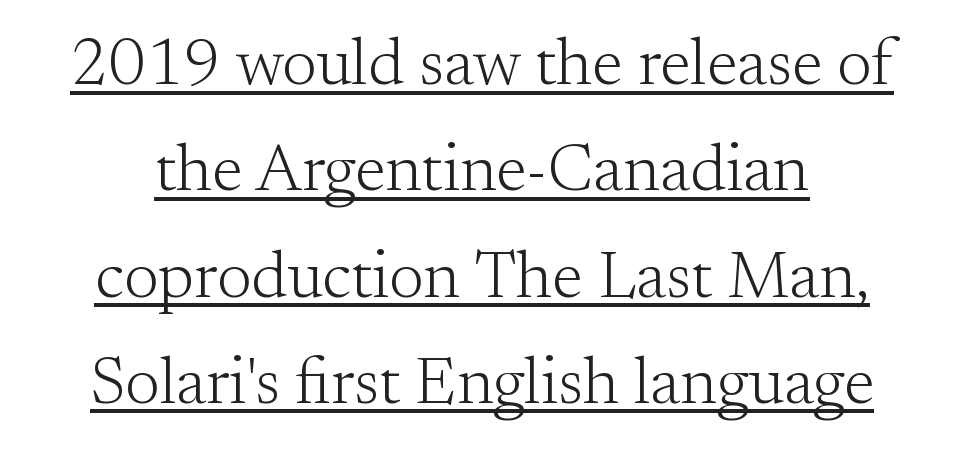
Little horizontal feet cap the strokes, marking this as serif type. Summary of weight: not heavy and not bold. Do the characters align in a grid? No, the font is proportional. You can see a thin bar hugging the bottom of the glyphs.
